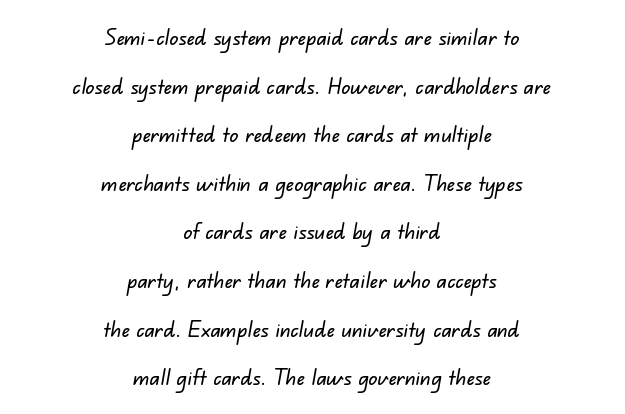
Q: Is the text underlined? A: No.
Q: How is the paragraph aligned? A: Centered.
Q: Is the spacing between letters normal or unusually wide? A: Normal.
Q: Is the spacing between lines tight, normal or loose? A: Loose.
